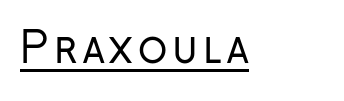
{"serif": "no", "italic": "no", "bold": "no", "weight": "regular", "width": "condensed", "stroke_contrast": "low", "x_height": "medium", "monospaced": "no", "underline": "yes", "glyph_px": 43}
